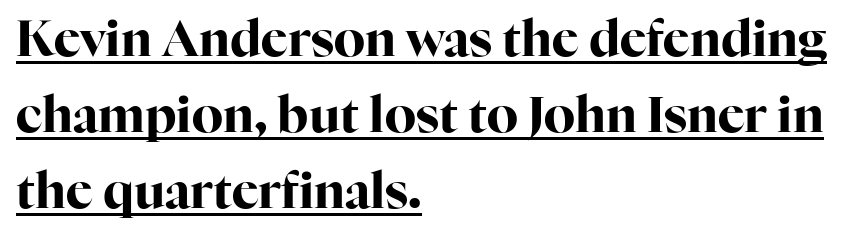
The passage shown has conventional tracking throughout. Weight: bold. Character widths vary here, with narrow letters taking less room than wide ones. Notice how the passage keeps a crisp vertical edge on the left only.
